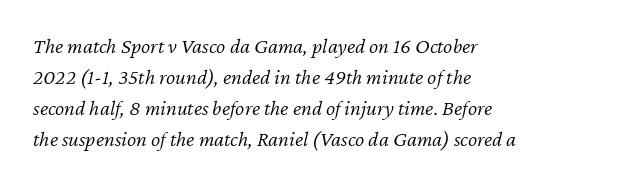
The image shows 22 px text type, italic (leaning right); set left-aligned, normal line spacing (1.41x), normal letter spacing, not underlined.
